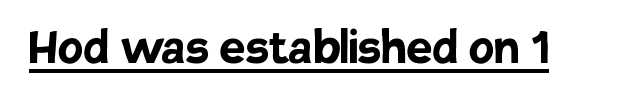
Q: Is the text bold? A: Yes.
Q: Is the text italic (slanted)? A: No, it is upright.
Q: Is the typeface a serif or a sans-serif typeface? A: Sans-serif.
Q: Is the text underlined? A: Yes.
Q: Is the spacing between letters normal or unusually wide? A: Normal.
Q: Width (condensed, normal, or wide)? A: Normal.
Q: Stroke contrast? A: Low.
Q: x-height? A: Large.
Q: Monospaced? A: No.
